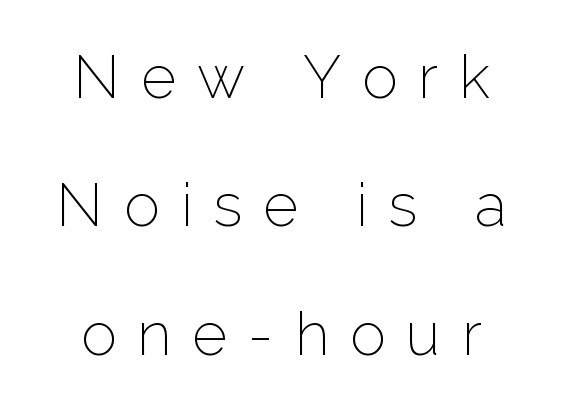
The image shows 60 px thin sans-serif type, upright; set loose line spacing (2.14x), unusually wide letter spacing (+0.35 em), not underlined; low stroke contrast and a medium x-height.
